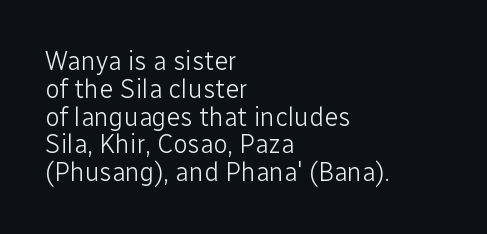
Summary of weight: not heavy and not bold. How would I describe the line gaps? Narrow and economical. Do the letters lean? They stand straight. The zone under the glyphs is completely vacant. The compositor pushed each line to the left boundary.
